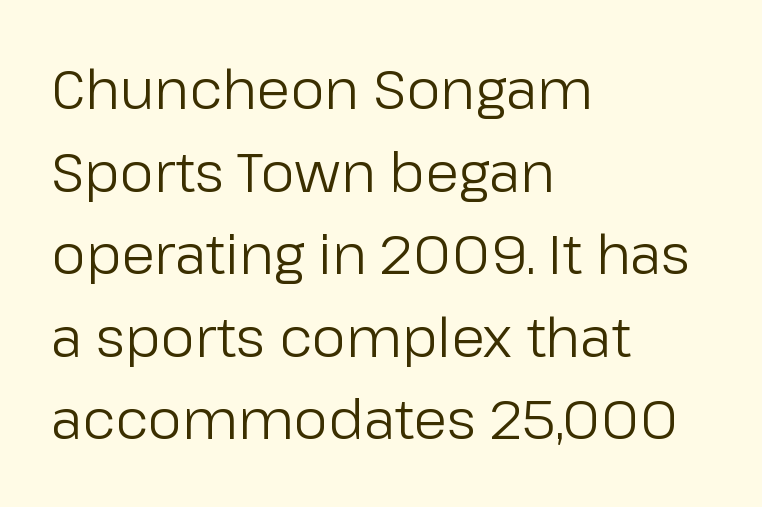
Q: Is the text bold? A: No.
Q: Is the text italic (slanted)? A: No, it is upright.
Q: Is the typeface a serif or a sans-serif typeface? A: Sans-serif.
Q: Is the text underlined? A: No.
Q: How is the paragraph aligned? A: Left-aligned.
Q: Is the spacing between letters normal or unusually wide? A: Normal.
Q: Is the spacing between lines tight, normal or loose? A: Normal.
Q: Width (condensed, normal, or wide)? A: Normal.
Q: Stroke contrast? A: Low.
Q: x-height? A: Medium.
Q: Monospaced? A: No.
